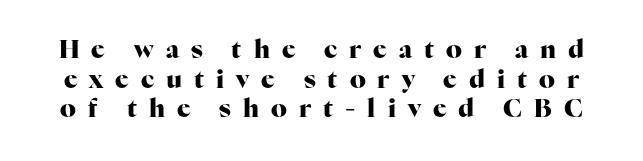
The image shows 25 px bold type, upright; set line spacing 1.19x, unusually wide letter spacing (+0.48 em), not underlined.
